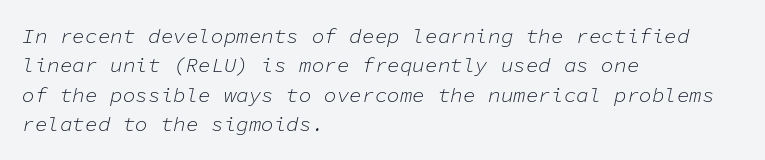
Q: Is the text bold? A: No.
Q: Is the text italic (slanted)? A: Yes, it leans right by about 11 degrees.
Q: Is the text underlined? A: No.
Q: How is the paragraph aligned? A: Left-aligned.
Q: Is the spacing between letters normal or unusually wide? A: Normal.
Q: Is the spacing between lines tight, normal or loose? A: Normal.
